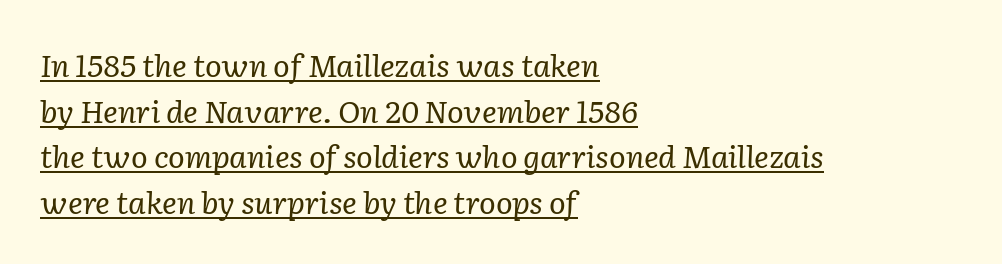
{"serif": "yes", "italic": "yes", "lean": "right", "slant_degrees": 2, "bold": "no", "weight": "regular", "width": "normal", "stroke_contrast": "low", "x_height": "medium", "monospaced": "no", "underline": "yes", "align": "left", "line_spacing": "normal", "line_spacing_ratio": 1.47, "letter_spacing": "normal", "letter_spacing_em": 0.0, "glyph_px": 31}
